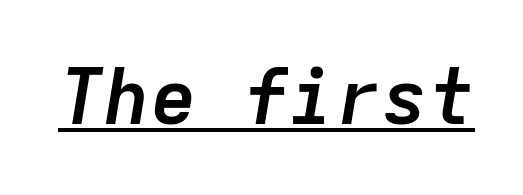
{"italic": "yes", "lean": "right", "slant_degrees": 9, "bold": "yes", "weight": "semibold", "width": "normal", "stroke_contrast": "low", "x_height": "medium", "monospaced": "yes", "underline": "yes", "letter_spacing": "normal", "letter_spacing_em": 0.0, "glyph_px": 77}
